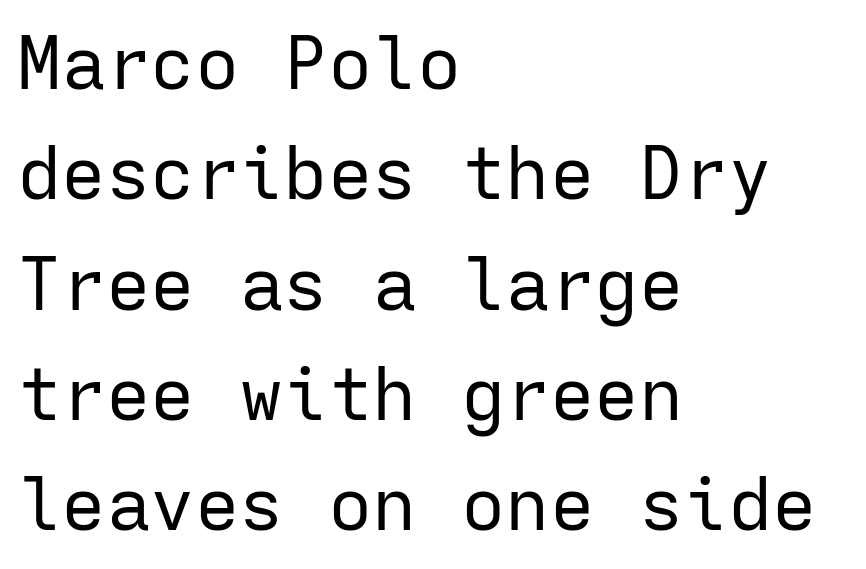
{"serif": "no", "italic": "no", "bold": "no", "weight": "regular", "width": "normal", "stroke_contrast": "low", "x_height": "medium", "monospaced": "yes", "underline": "no", "align": "left", "line_spacing": "normal", "line_spacing_ratio": 1.49, "letter_spacing": "normal", "letter_spacing_em": 0.0, "glyph_px": 74}
